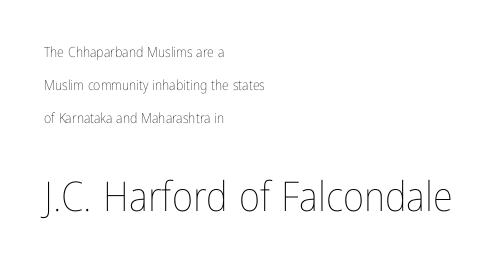
The lines are quadded left. This reads as an unemphasized weight, regular at the heaviest. Does extra space separate the letters? No, they use regular spacing. Unmarked baselines from the first word to the last. These lines are rendered in a variable-pitch font. The axis of the letterforms is exactly vertical.
